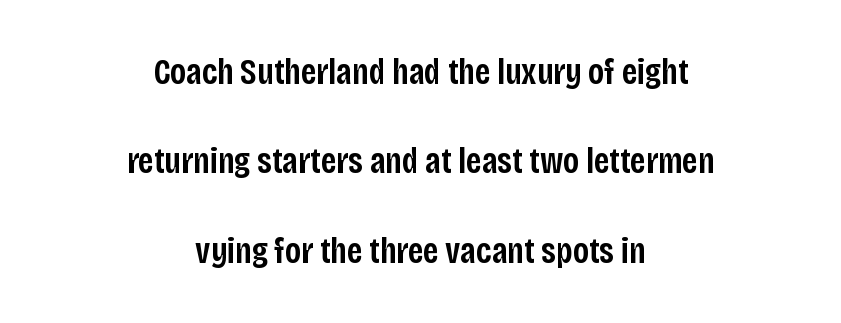
Q: Is the text bold? A: Semi-bold.
Q: Is the text italic (slanted)? A: No, it is upright.
Q: Is the typeface a serif or a sans-serif typeface? A: Sans-serif.
Q: Is the text underlined? A: No.
Q: How is the paragraph aligned? A: Centered.
Q: Is the spacing between letters normal or unusually wide? A: Normal.
Q: Is the spacing between lines tight, normal or loose? A: Loose.
Q: Width (condensed, normal, or wide)? A: Condensed.
Q: Stroke contrast? A: Low.
Q: x-height? A: Large.
Q: Monospaced? A: No.
